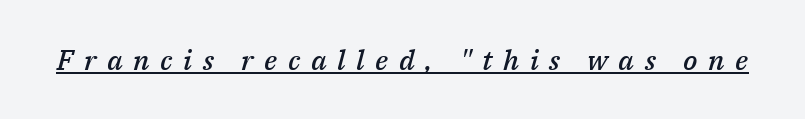
Think of a printed novel: that variable character pitch is what you see here. Honestly, the underline is the first thing you notice here. Students, this is semibold: more ink than regular, less than bold. The horizontal fit of the characters is loose and conspicuously gappy. Looking at the ascenders, they clearly lean.
